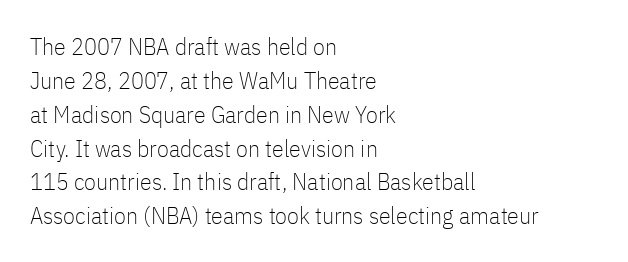
The image shows 24 px text type, upright; set left-aligned, normal line spacing (1.41x), normal letter spacing, not underlined.
